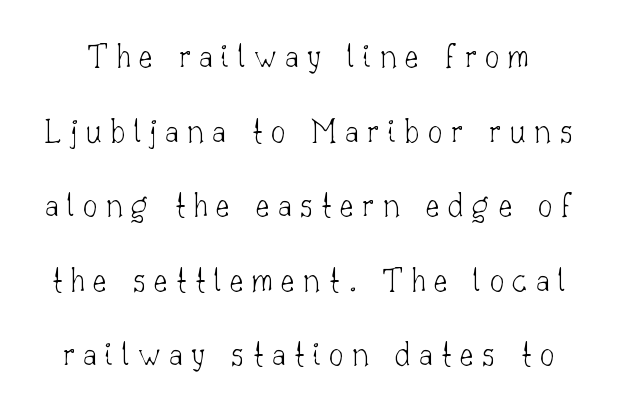
The image shows 36 px thin serif type, upright; set loose line spacing (2.07x), unusually wide letter spacing (+0.24 em), not underlined; low stroke contrast and a small x-height.
